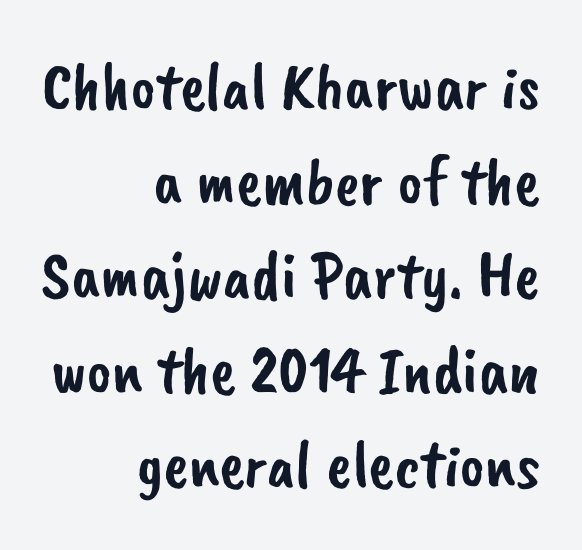
{"serif": "no", "width": "normal", "stroke_contrast": "low", "x_height": "small", "monospaced": "no", "underline": "no", "align": "right", "line_spacing": "normal", "line_spacing_ratio": 1.39, "letter_spacing": "normal", "letter_spacing_em": 0.0, "glyph_px": 68}
